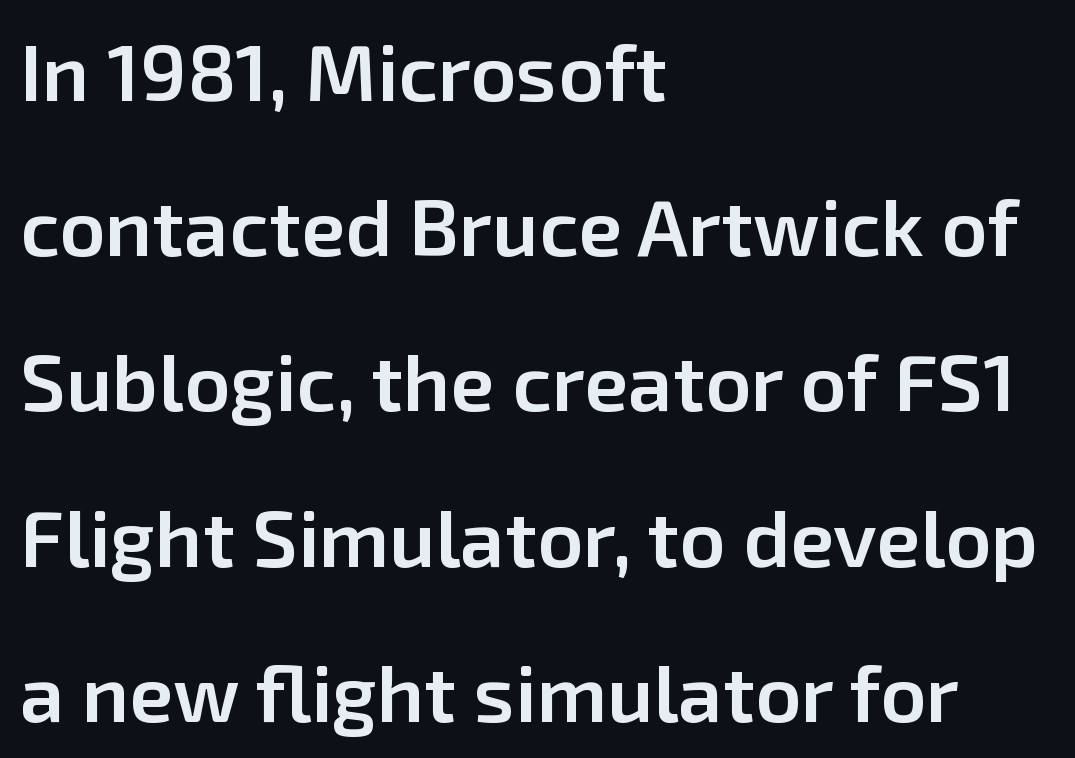
The image shows 80 px semibold sans-serif type, upright; set left-aligned, loose line spacing (1.94x), normal letter spacing, not underlined; low stroke contrast and a medium x-height.
